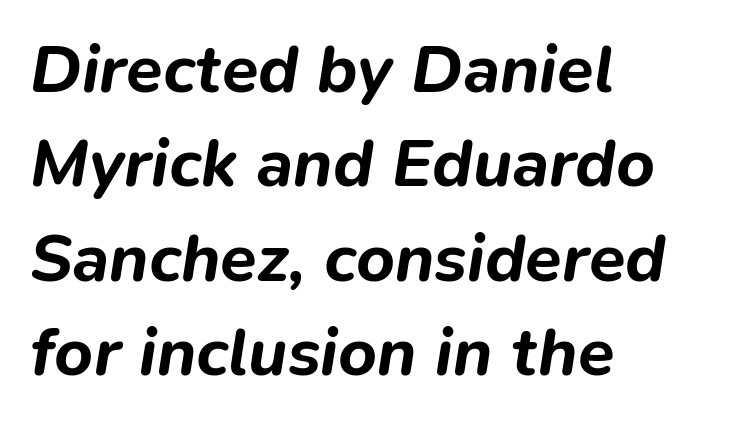
The image shows 67 px bold type, italic (leaning right); set left-aligned, normal line spacing (1.41x), normal letter spacing, not underlined; low stroke contrast and a medium x-height.
